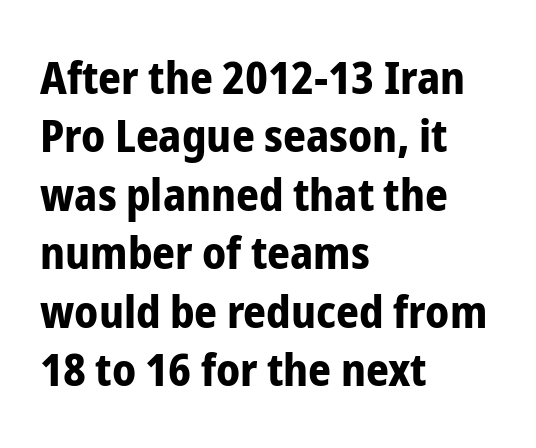
Q: Is the text bold? A: Yes.
Q: Is the text italic (slanted)? A: No, it is upright.
Q: Is the typeface a serif or a sans-serif typeface? A: Sans-serif.
Q: Is the text underlined? A: No.
Q: How is the paragraph aligned? A: Left-aligned.
Q: Is the spacing between letters normal or unusually wide? A: Normal.
Q: Is the spacing between lines tight, normal or loose? A: Normal.
Q: Width (condensed, normal, or wide)? A: Condensed.
Q: Stroke contrast? A: Low.
Q: x-height? A: Medium.
Q: Monospaced? A: No.
